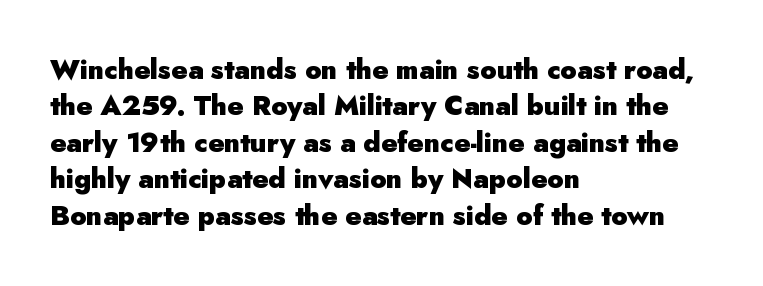
{"italic": "no", "bold": "yes", "underline": "no", "align": "left", "line_spacing": "normal", "line_spacing_ratio": 1.35, "letter_spacing": "normal", "letter_spacing_em": 0.0, "glyph_px": 27}
